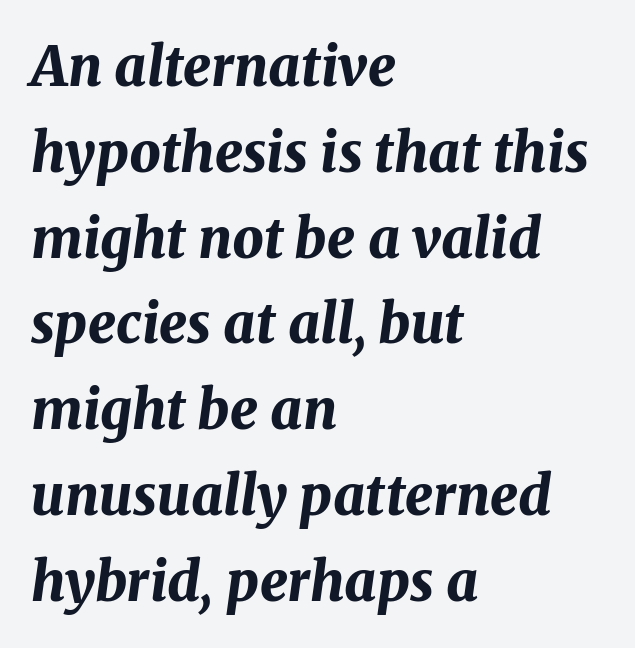
The rendering uses natural spacing where letterforms have individual widths. The text block is weighted toward the left margin, trailing off unevenly rightward. The horizontal fit of the characters is conventional and even. Notice how the stems are inclined rather than vertical — that's the hallmark of italics. Rule under the text: the space is simply empty.
